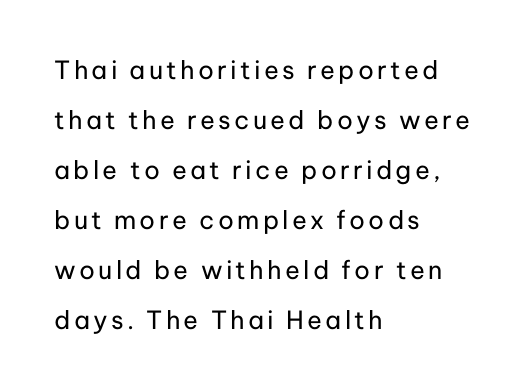
Q: Is the text bold? A: No.
Q: Is the text italic (slanted)? A: No, it is upright.
Q: Is the text underlined? A: No.
Q: How is the paragraph aligned? A: Left-aligned.
Q: Is the spacing between lines tight, normal or loose? A: Loose.
